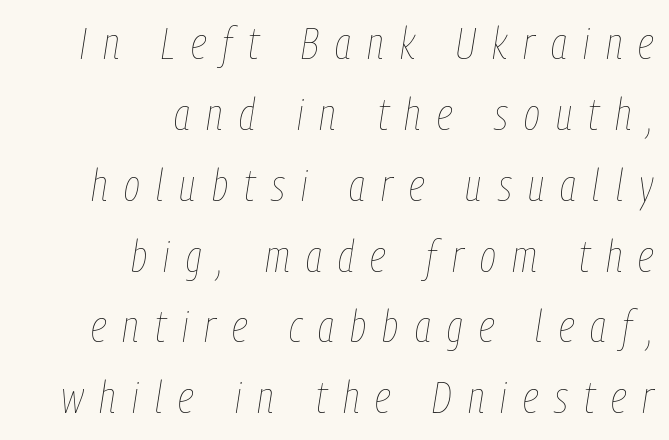
The image shows 44 px thin, condensed type, italic (leaning right); set right-aligned, normal line spacing (1.61x), unusually wide letter spacing (+0.37 em), not underlined; low stroke contrast and a medium x-height.
